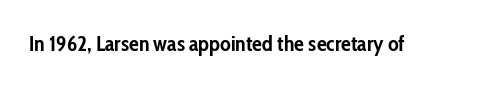
Q: Is the text bold? A: Yes.
Q: Is the text italic (slanted)? A: No, it is upright.
Q: Is the text underlined? A: No.
Q: Is the spacing between letters normal or unusually wide? A: Normal.
